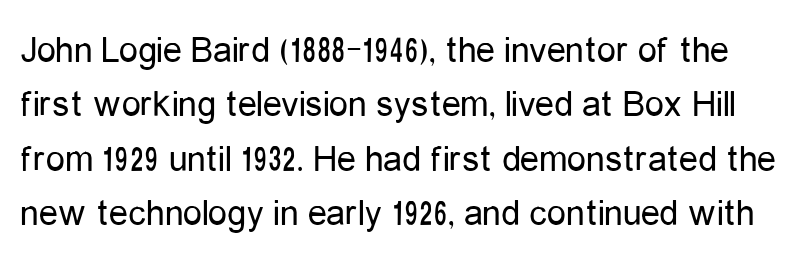
Q: Is the text bold? A: No.
Q: Is the text italic (slanted)? A: No, it is upright.
Q: Is the typeface a serif or a sans-serif typeface? A: Sans-serif.
Q: Is the text underlined? A: No.
Q: Is the spacing between letters normal or unusually wide? A: Normal.
Q: Is the spacing between lines tight, normal or loose? A: Normal.
Q: Width (condensed, normal, or wide)? A: Condensed.
Q: Stroke contrast? A: Low.
Q: x-height? A: Medium.
Q: Monospaced? A: No.
